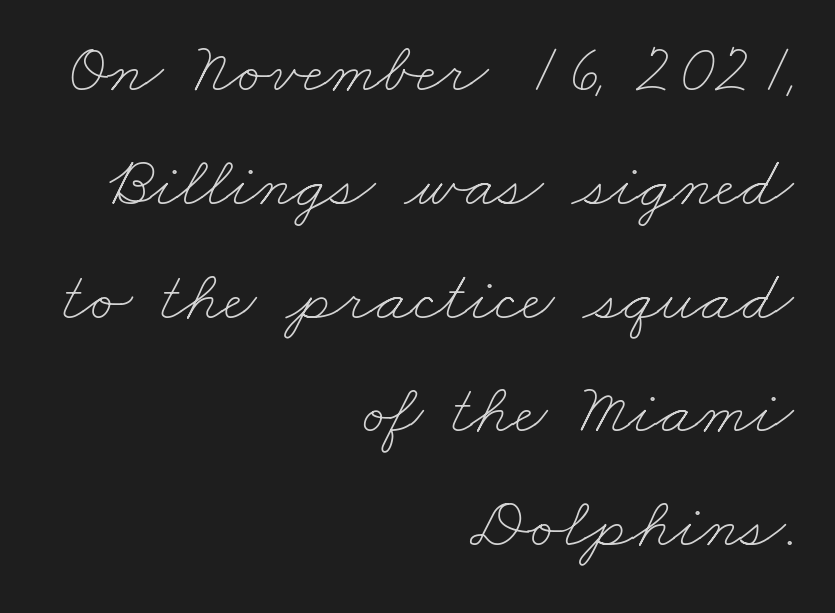
{"bold": "no", "weight": "thin", "width": "wide", "stroke_contrast": "low", "x_height": "small", "monospaced": "no", "underline": "no", "align": "right", "line_spacing": "normal", "line_spacing_ratio": 1.58, "letter_spacing": "normal", "letter_spacing_em": 0.0, "glyph_px": 72}
